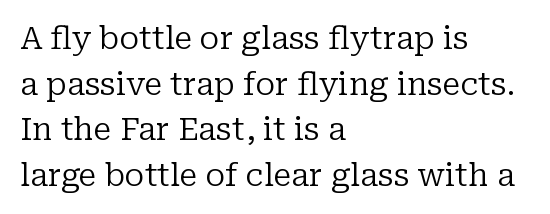
The line-height multiplier appears to be the usual default. The baseline area is clear. Typographically, this falls in the serif category. The lettering stays uniformly vertical, giving the passage a roman look. The passage shown is typed in a proportional face where columns would drift. The rag falls on the right side of this text block.
